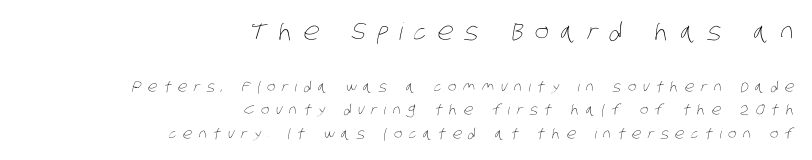
Q: Is the text bold? A: No.
Q: Is the text underlined? A: No.
Q: How is the paragraph aligned? A: Right-aligned.
Q: Is the spacing between letters normal or unusually wide? A: Unusually wide.
Q: Is the spacing between lines tight, normal or loose? A: Normal.
Q: Which block of text is set in a larger size, the first (top) or the second (bottom)? A: The first (top) one.
